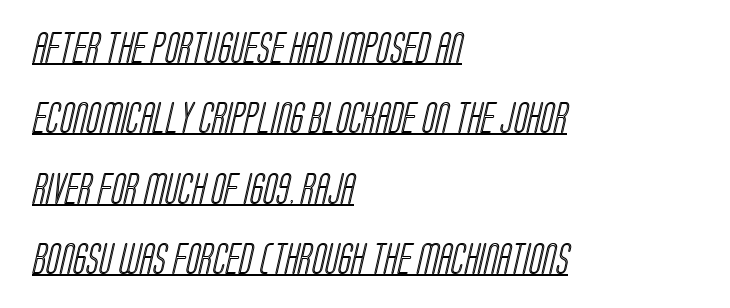
The image shows 31 px condensed type; set left-aligned, loose line spacing (2.27x), normal letter spacing, underlined; a large x-height.
